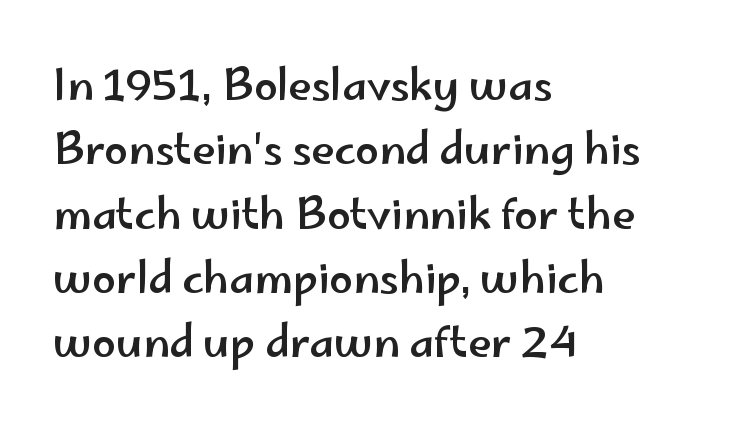
The image shows 42 px wide sans-serif type, upright; set left-aligned, normal line spacing (1.53x), normal letter spacing, not underlined; low stroke contrast and a small x-height.
